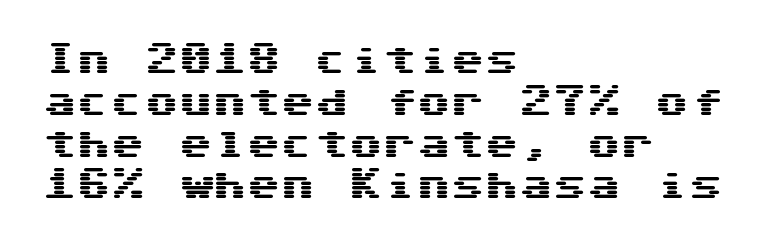
In terms of letterspacing, this is plain default setting. Descenders are the only things crossing below the line. Observe the absence of serifs on each vertical stroke in this sample. Where is the straight margin? On the left.
